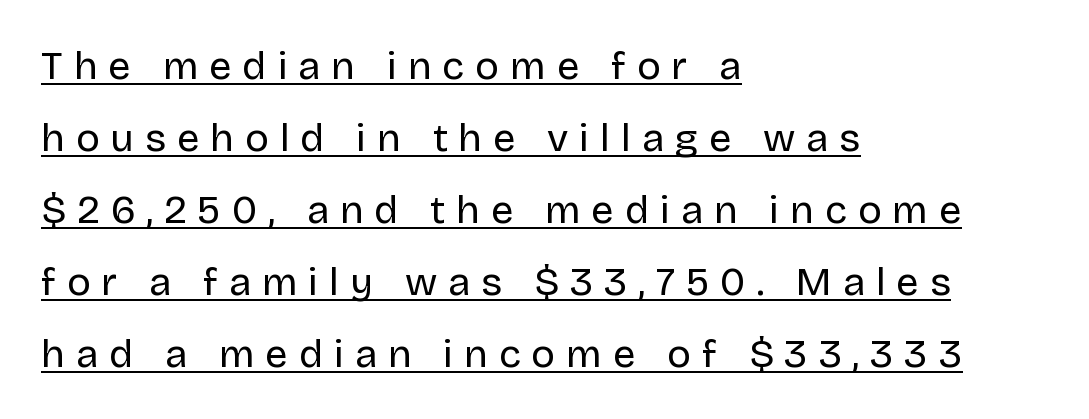
The image shows 40 px regular-weight sans-serif type, upright; set left-aligned, line spacing 1.8x, unusually wide letter spacing (+0.27 em), underlined; low stroke contrast and a large x-height.
